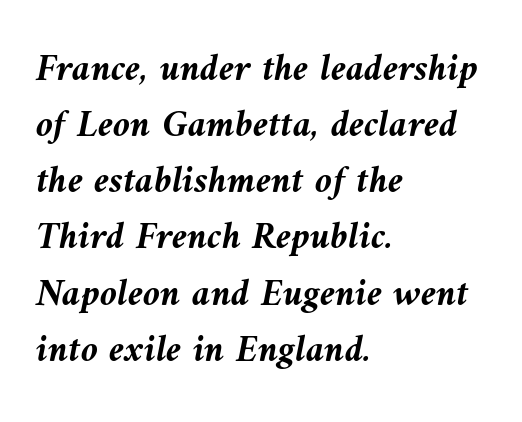
Interline gaps are of average width in this sample. The line texture is even and compact thanks to regular tracking. Quick note: underline off. Summary of weight: heavy, a full bold. The text block is weighted toward the left margin, trailing off unevenly rightward. The rendering applies a slant to the glyphs.
